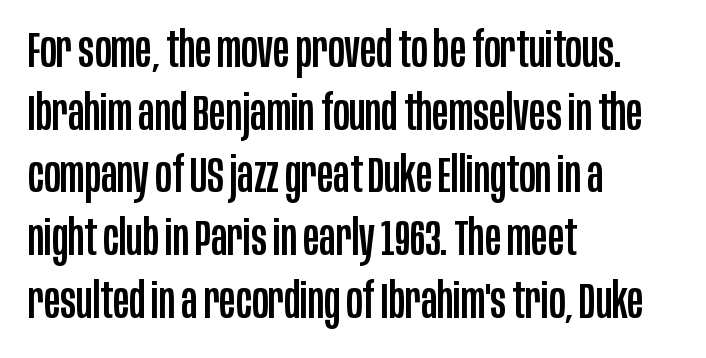
{"serif": "no", "italic": "no", "width": "condensed", "stroke_contrast": "low", "x_height": "large", "monospaced": "no", "underline": "no", "align": "left", "line_spacing": "normal", "line_spacing_ratio": 1.28, "letter_spacing": "normal", "letter_spacing_em": 0.0, "glyph_px": 49}
